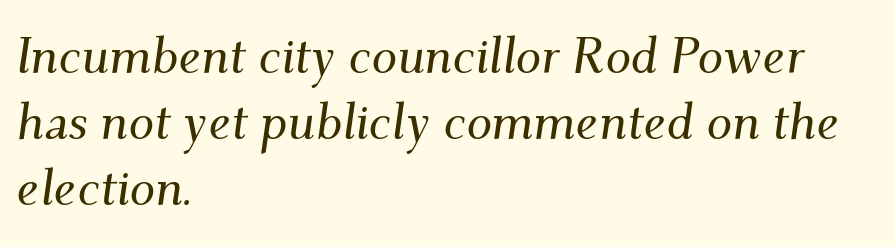
Descender tails drop into unmarked territory. Reading down the block, your eye returns to a fixed left position each line. Classification — serif. Posture: slanted.
